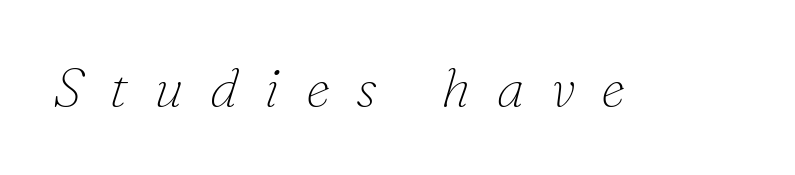
Q: Is the text bold? A: No.
Q: Is the text italic (slanted)? A: Yes, it leans right by about 16 degrees.
Q: Is the typeface a serif or a sans-serif typeface? A: Serif.
Q: Is the text underlined? A: No.
Q: Is the spacing between letters normal or unusually wide? A: Unusually wide.
Q: Width (condensed, normal, or wide)? A: Normal.
Q: Stroke contrast? A: Low.
Q: x-height? A: Small.
Q: Monospaced? A: No.
